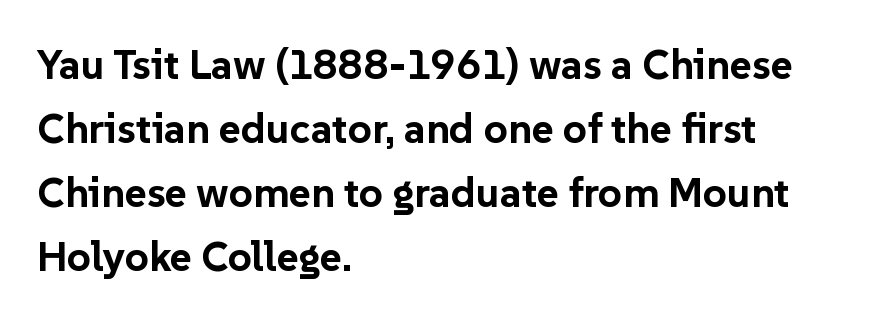
Does the type have serifs? No, each stem ends abruptly. The words here are not underlined. Line beginnings align vertically; line endings do not. These lines are rendered in a variable-pitch font.
